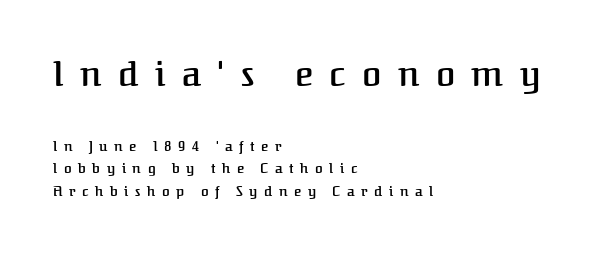
{"serif": "yes", "italic": "no", "bold": "semi", "weight": "semibold", "width": "normal", "stroke_contrast": "medium", "x_height": "medium", "monospaced": "no", "underline": "no", "align": "left", "line_spacing": "normal", "line_spacing_ratio": 1.6, "letter_spacing": "wide", "letter_spacing_em": 0.47, "larger_block": "first", "size_ratio": 2.5, "glyph_px": 35}
